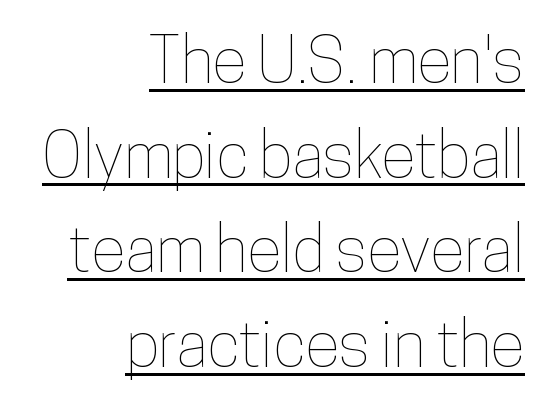
The image shows 64 px condensed type, upright; set right-aligned, normal line spacing (1.48x), normal letter spacing, underlined; low stroke contrast and a medium x-height.
